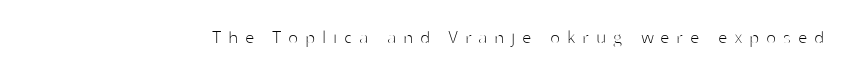
Stem width sits at or under what a default text font uses. The letterforms stand isolated, each surrounded by extra space. Characters remain perfectly vertical along every line. Type without underlining.
